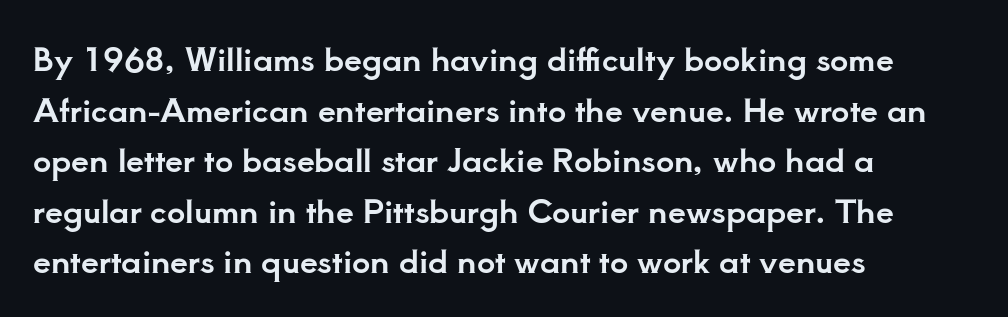
The lines in this sample share a left origin and differ only in where they stop. The letters stand straight up with perfectly vertical stems. The rows are spaced the way most documents space them. Glyph-to-glyph distance matches everyday printed text. Proportional: the letters do not fall into vertical columns. Has an underline been added? It has not.
